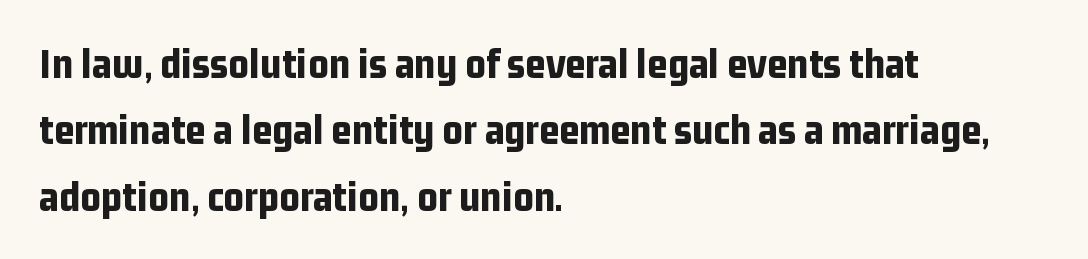
The image shows 44 px bold, condensed sans-serif type, upright; set left-aligned, normal line spacing (1.51x), normal letter spacing, not underlined; low stroke contrast and a medium x-height.
